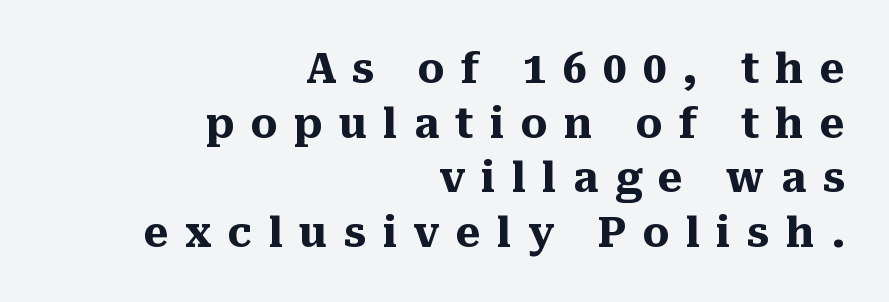
The image shows 42 px heavy serif type, upright; set right-aligned, normal line spacing (1.3x), unusually wide letter spacing (+0.39 em), not underlined; medium stroke contrast and a medium x-height.
